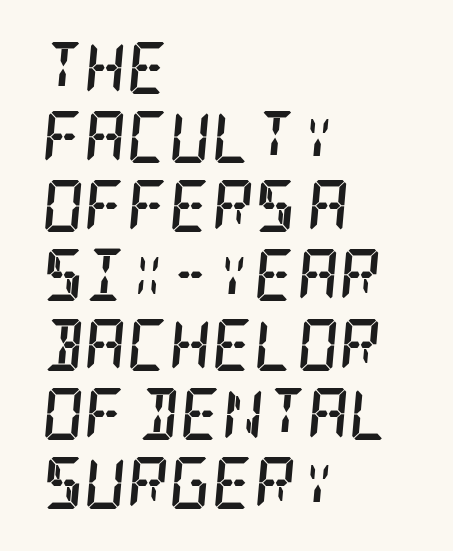
Q: Is the text bold? A: Yes.
Q: Is the text italic (slanted)? A: Yes, it leans right by about 5 degrees.
Q: Is the typeface a serif or a sans-serif typeface? A: Serif.
Q: Is the text underlined? A: No.
Q: How is the paragraph aligned? A: Left-aligned.
Q: Is the spacing between letters normal or unusually wide? A: Normal.
Q: Is the spacing between lines tight, normal or loose? A: Normal.
Q: Width (condensed, normal, or wide)? A: Condensed.
Q: Stroke contrast? A: Low.
Q: x-height? A: Large.
